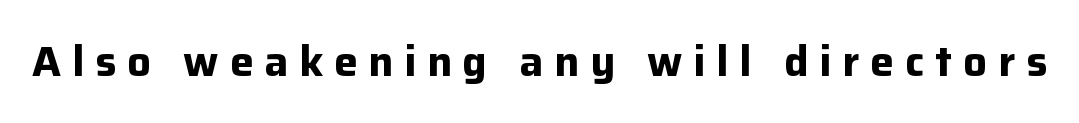
In terms of letterspacing, this is a distinctly airy, spread setting. The passage shown is typeset with a sans-serif family. Clear beneath every line of the passage. Characters remain perfectly vertical along every line. These lines carry a lot of weight — the face is fully bold.
